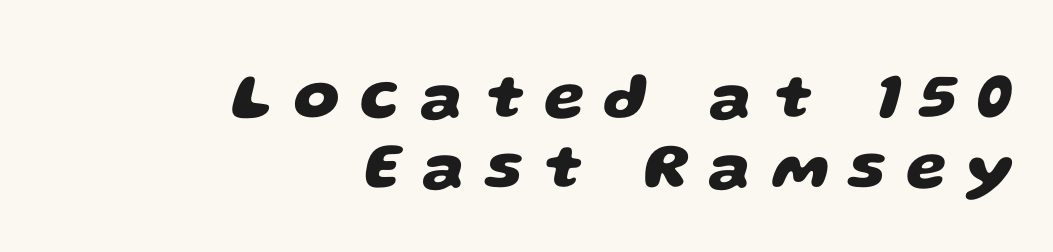
Q: Is the text bold? A: Yes.
Q: Is the typeface a serif or a sans-serif typeface? A: Sans-serif.
Q: Is the text underlined? A: No.
Q: How is the paragraph aligned? A: Right-aligned.
Q: Is the spacing between letters normal or unusually wide? A: Unusually wide.
Q: Is the spacing between lines tight, normal or loose? A: Tight.
Q: Width (condensed, normal, or wide)? A: Wide.
Q: Stroke contrast? A: Low.
Q: x-height? A: Large.
Q: Monospaced? A: No.
